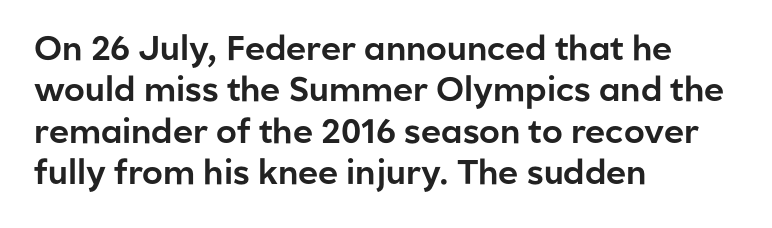
The letters stand upright; this is a roman face. What kind of face is this? One without serifs — a sans. These lines are rendered in a variable-pitch font. The strip under each line holds only bare page. Is the letter spacing exaggerated? No — it looks like the ordinary default.
